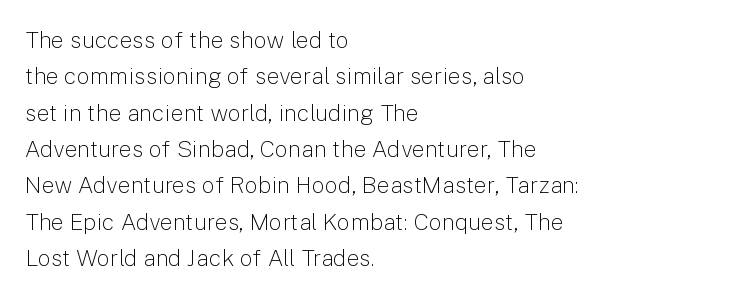
Q: Is the text bold? A: No.
Q: Is the text italic (slanted)? A: No, it is upright.
Q: Is the text underlined? A: No.
Q: How is the paragraph aligned? A: Left-aligned.
Q: Is the spacing between letters normal or unusually wide? A: Normal.
Q: Is the spacing between lines tight, normal or loose? A: Normal.
